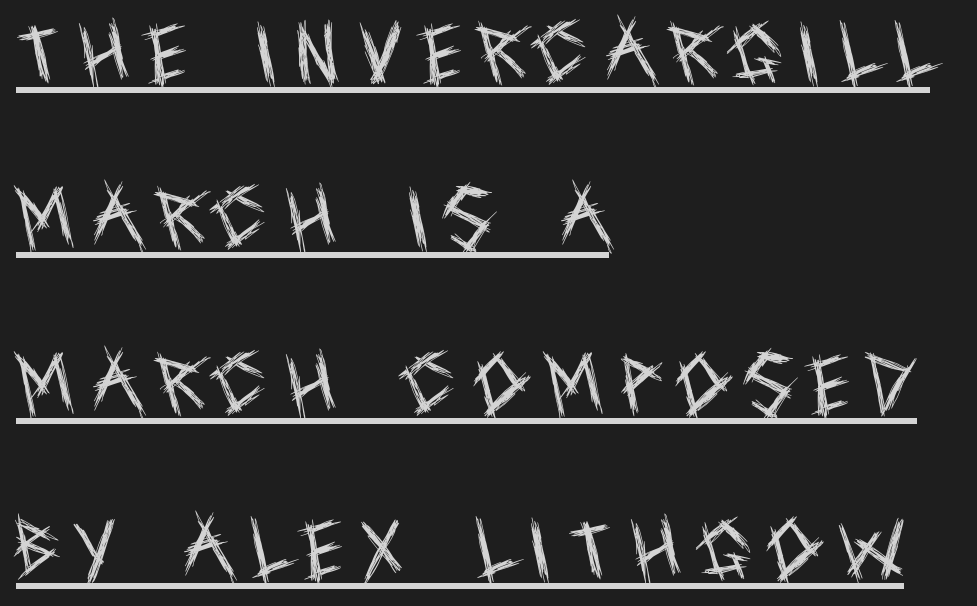
{"serif": "no", "italic": "no", "bold": "no", "weight": "regular", "width": "condensed", "x_height": "large", "monospaced": "no", "underline": "yes", "align": "left", "line_spacing": "loose", "line_spacing_ratio": 2.47, "letter_spacing": "wide", "letter_spacing_em": 0.27, "glyph_px": 67}
